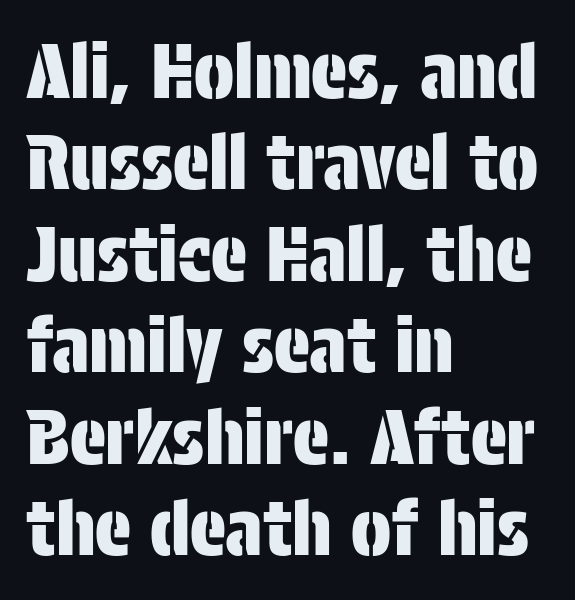
Q: Is the text italic (slanted)? A: No, it is upright.
Q: Is the typeface a serif or a sans-serif typeface? A: Sans-serif.
Q: Is the text underlined? A: No.
Q: How is the paragraph aligned? A: Left-aligned.
Q: Is the spacing between letters normal or unusually wide? A: Normal.
Q: Width (condensed, normal, or wide)? A: Condensed.
Q: Stroke contrast? A: Low.
Q: x-height? A: Large.
Q: Monospaced? A: No.
